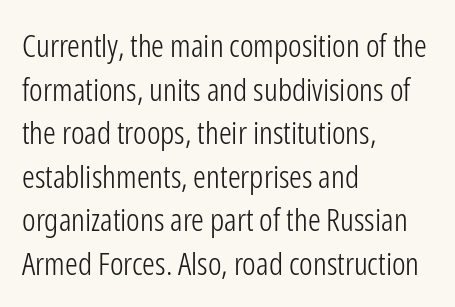
Q: Is the text bold? A: No.
Q: Is the text italic (slanted)? A: No, it is upright.
Q: Is the typeface a serif or a sans-serif typeface? A: Sans-serif.
Q: Is the text underlined? A: No.
Q: How is the paragraph aligned? A: Left-aligned.
Q: Is the spacing between letters normal or unusually wide? A: Normal.
Q: Is the spacing between lines tight, normal or loose? A: Normal.
Q: Width (condensed, normal, or wide)? A: Condensed.
Q: Stroke contrast? A: Low.
Q: x-height? A: Medium.
Q: Monospaced? A: No.
